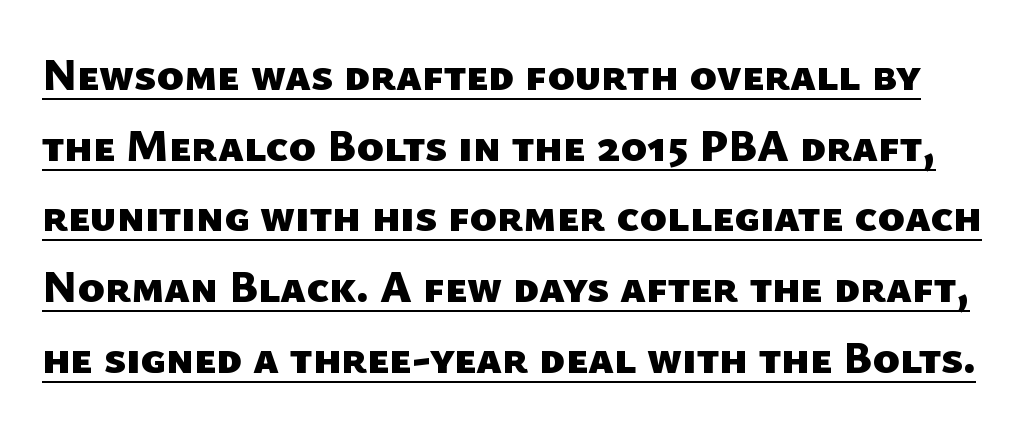
The image shows 45 px heavy sans-serif type; set normal line spacing (1.57x), normal letter spacing, underlined; low stroke contrast and a medium x-height.
